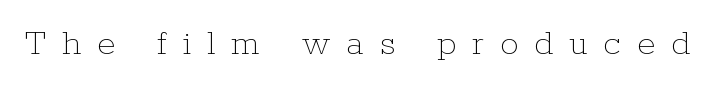
The image shows 37 px thin type, upright; set unusually wide letter spacing (+0.43 em), not underlined; low stroke contrast and a medium x-height.
